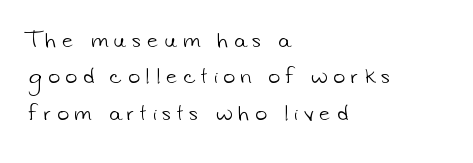
{"bold": "no", "underline": "no", "align": "left", "line_spacing_ratio": 1.82, "letter_spacing": "wide", "letter_spacing_em": 0.3, "glyph_px": 20}
